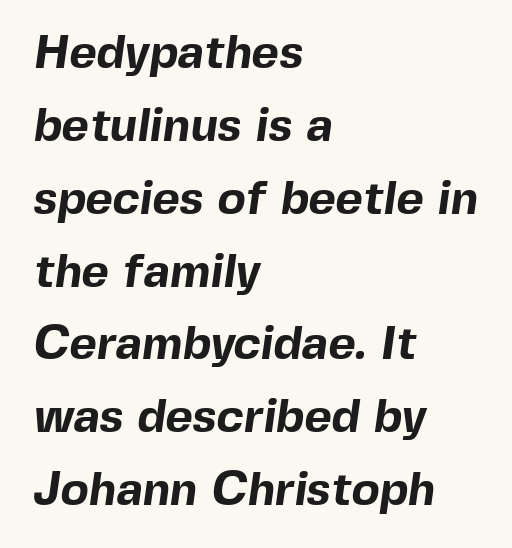
In terms of letterspacing, this is plain default setting. Vertical spacing — default. This rendering uses left alignment, leaving the right contour irregular. Character widths vary here, with narrow letters taking less room than wide ones. Classification — sans serif.
